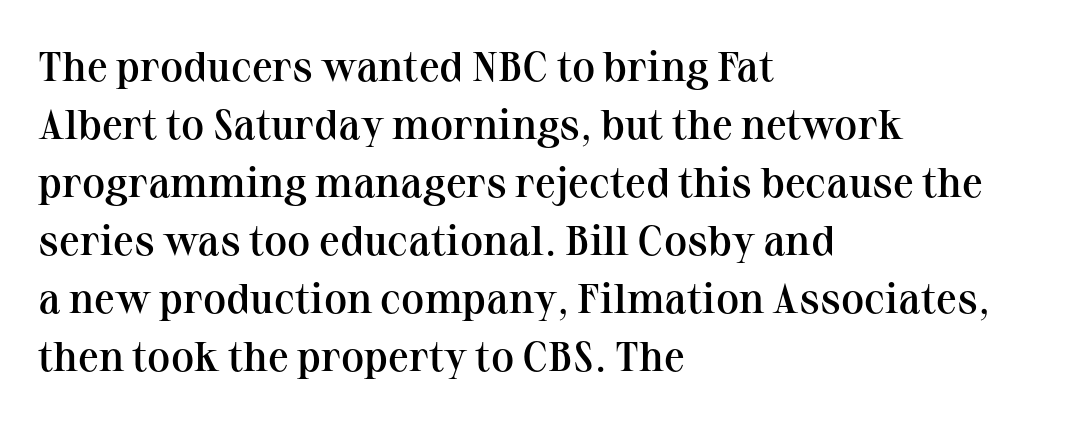
Q: Is the text bold? A: Semi-bold.
Q: Is the text italic (slanted)? A: No, it is upright.
Q: Is the typeface a serif or a sans-serif typeface? A: Serif.
Q: Is the text underlined? A: No.
Q: How is the paragraph aligned? A: Left-aligned.
Q: Is the spacing between letters normal or unusually wide? A: Normal.
Q: Is the spacing between lines tight, normal or loose? A: Normal.
Q: Width (condensed, normal, or wide)? A: Normal.
Q: Stroke contrast? A: Medium.
Q: x-height? A: Medium.
Q: Monospaced? A: No.
